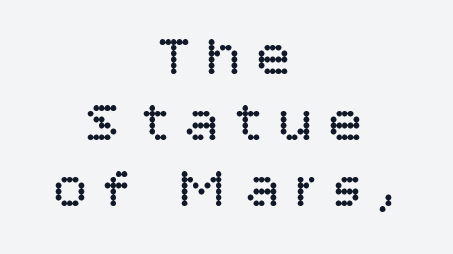
Q: Is the text bold? A: No.
Q: Is the text italic (slanted)? A: No, it is upright.
Q: Is the typeface a serif or a sans-serif typeface? A: Sans-serif.
Q: Is the text underlined? A: No.
Q: How is the paragraph aligned? A: Centered.
Q: Is the spacing between letters normal or unusually wide? A: Unusually wide.
Q: Width (condensed, normal, or wide)? A: Normal.
Q: Stroke contrast? A: Low.
Q: x-height? A: Large.
Q: Monospaced? A: No.
